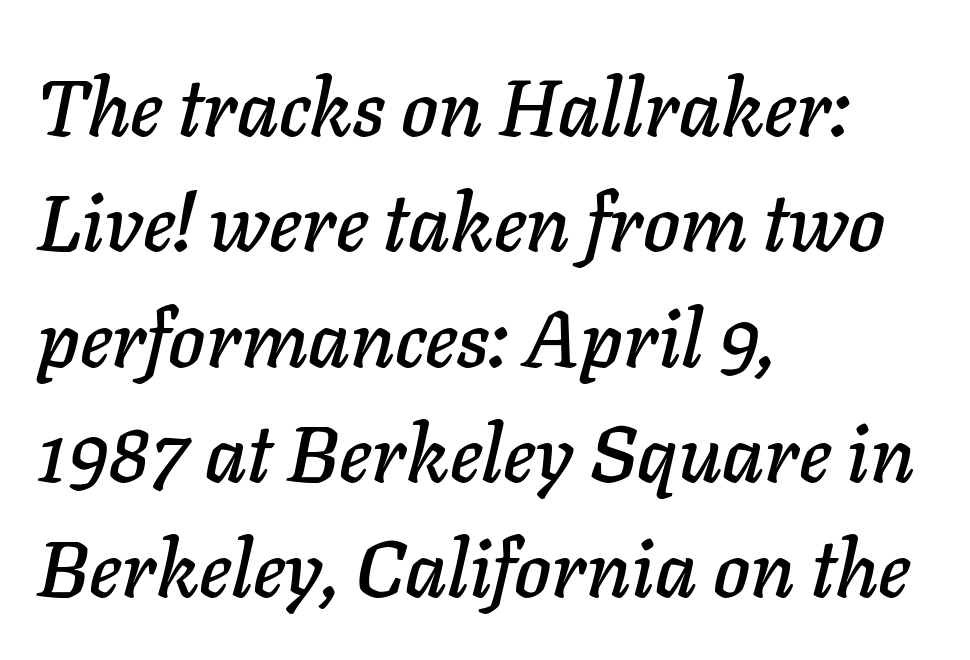
Q: Is the text italic (slanted)? A: Yes, it leans right by about 11 degrees.
Q: Is the text underlined? A: No.
Q: How is the paragraph aligned? A: Left-aligned.
Q: Is the spacing between letters normal or unusually wide? A: Normal.
Q: Is the spacing between lines tight, normal or loose? A: Normal.
Q: Width (condensed, normal, or wide)? A: Normal.
Q: Stroke contrast? A: Low.
Q: x-height? A: Medium.
Q: Monospaced? A: No.
